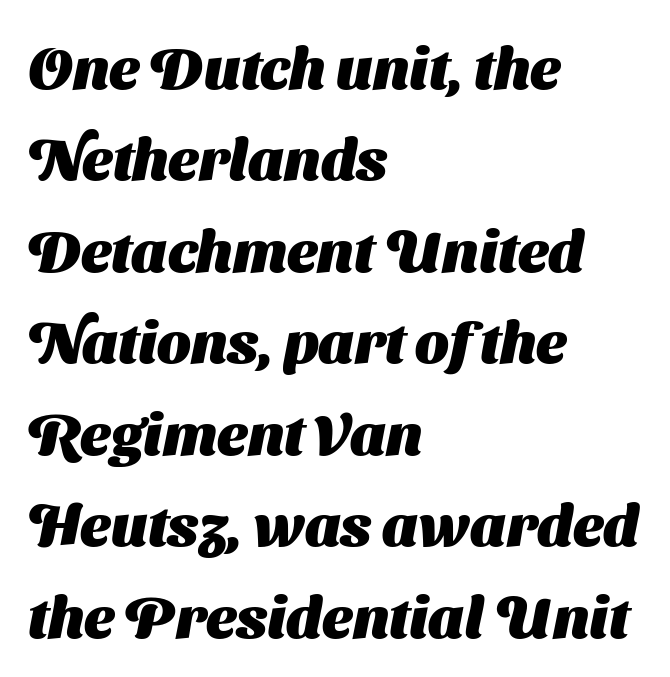
Q: Is the text bold? A: Yes.
Q: Is the typeface a serif or a sans-serif typeface? A: Sans-serif.
Q: Is the text underlined? A: No.
Q: How is the paragraph aligned? A: Left-aligned.
Q: Is the spacing between letters normal or unusually wide? A: Normal.
Q: Is the spacing between lines tight, normal or loose? A: Normal.
Q: Width (condensed, normal, or wide)? A: Normal.
Q: Stroke contrast? A: Medium.
Q: x-height? A: Medium.
Q: Monospaced? A: No.
